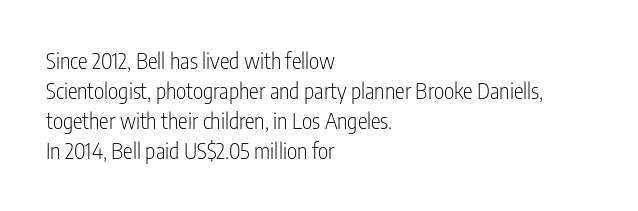
The letterforms sit shoulder to shoulder at normal distance. The space directly below the letters is spotless. Counters stay open thanks to moderate or lighter strokes. The vertical gap from one line to the next is medium. Ascenders rise straight up at ninety degrees. The ragged edge is on the right, which tells us the setting is flush left.
